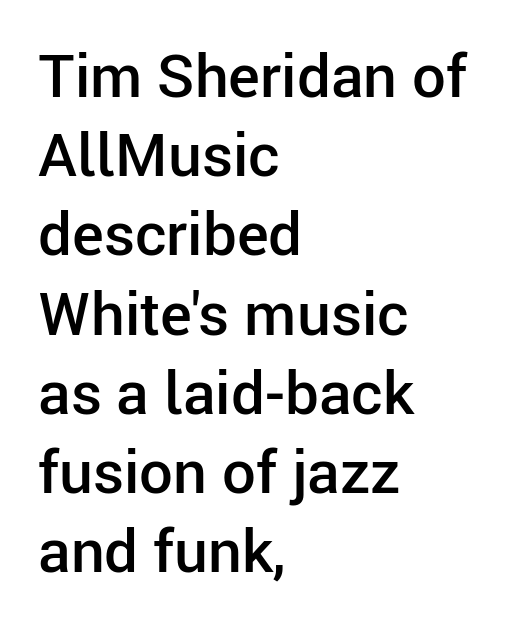
Q: Is the text bold? A: Semi-bold.
Q: Is the text italic (slanted)? A: No, it is upright.
Q: Is the typeface a serif or a sans-serif typeface? A: Sans-serif.
Q: Is the text underlined? A: No.
Q: How is the paragraph aligned? A: Left-aligned.
Q: Is the spacing between letters normal or unusually wide? A: Normal.
Q: Is the spacing between lines tight, normal or loose? A: Normal.
Q: Width (condensed, normal, or wide)? A: Normal.
Q: Stroke contrast? A: Low.
Q: x-height? A: Medium.
Q: Monospaced? A: No.
